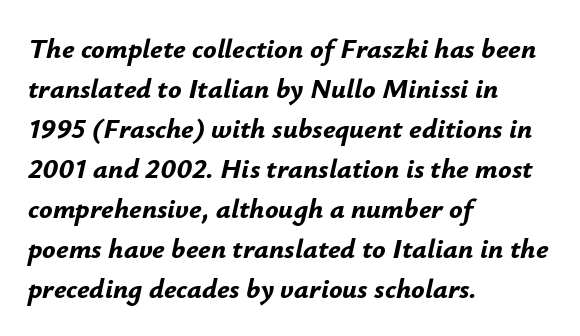
Q: Is the text bold? A: Yes.
Q: Is the text italic (slanted)? A: Yes, it leans right by about 12 degrees.
Q: Is the text underlined? A: No.
Q: How is the paragraph aligned? A: Left-aligned.
Q: Is the spacing between letters normal or unusually wide? A: Normal.
Q: Is the spacing between lines tight, normal or loose? A: Normal.
Q: Width (condensed, normal, or wide)? A: Normal.
Q: Stroke contrast? A: Low.
Q: x-height? A: Small.
Q: Monospaced? A: No.
